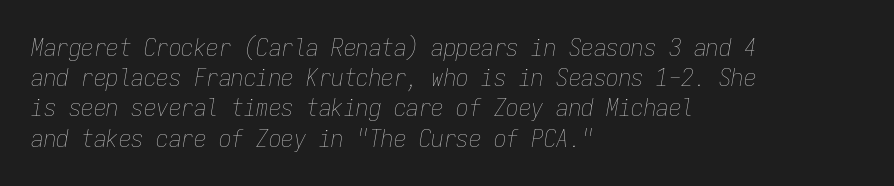
The image shows 25 px text type, italic (leaning right); set left-aligned, line spacing 1.21x, normal letter spacing, not underlined.
